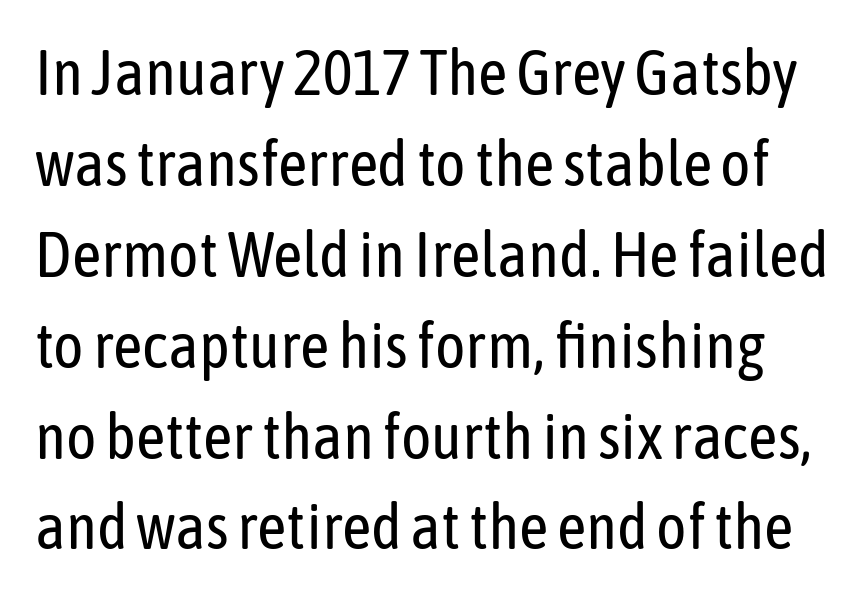
Q: Is the text bold? A: No.
Q: Is the text italic (slanted)? A: No, it is upright.
Q: Is the typeface a serif or a sans-serif typeface? A: Sans-serif.
Q: Is the text underlined? A: No.
Q: Is the spacing between letters normal or unusually wide? A: Normal.
Q: Is the spacing between lines tight, normal or loose? A: Normal.
Q: Width (condensed, normal, or wide)? A: Condensed.
Q: Stroke contrast? A: Low.
Q: x-height? A: Medium.
Q: Monospaced? A: No.
